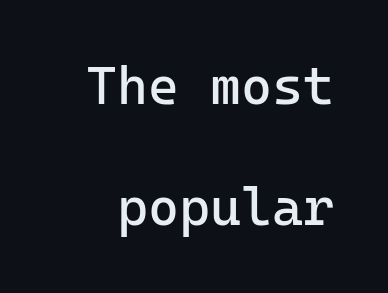
Weight: in the light-to-regular range. What's the leading like? Stretched, with rows far apart. Students, note that the glyphs here touch the page at normal intervals. Descender tails drop into unmarked territory. Fixed-width glyphs throughout — classic coding-font behaviour. I'd call this a sans setting — the letters go barefoot.
